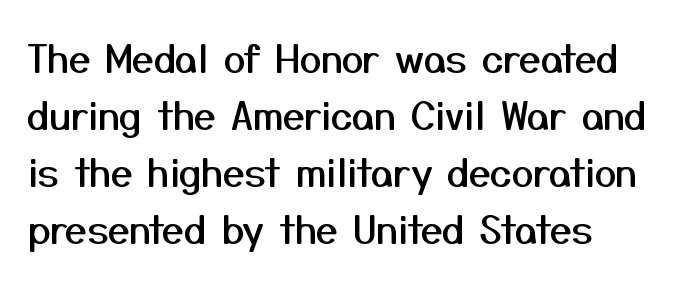
{"serif": "no", "italic": "no", "width": "normal", "stroke_contrast": "medium", "x_height": "medium", "monospaced": "no", "underline": "no", "align": "left", "line_spacing": "normal", "line_spacing_ratio": 1.46, "letter_spacing": "normal", "letter_spacing_em": 0.0, "glyph_px": 39}
